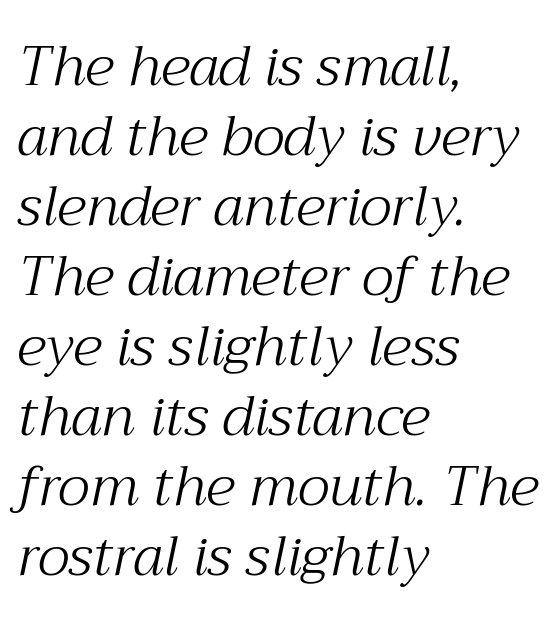
{"serif": "yes", "italic": "yes", "lean": "right", "slant_degrees": 12, "bold": "no", "weight": "light", "width": "normal", "stroke_contrast": "medium", "x_height": "medium", "monospaced": "no", "underline": "no", "align": "left", "line_spacing": "normal", "line_spacing_ratio": 1.25, "letter_spacing": "normal", "letter_spacing_em": 0.0, "glyph_px": 56}
